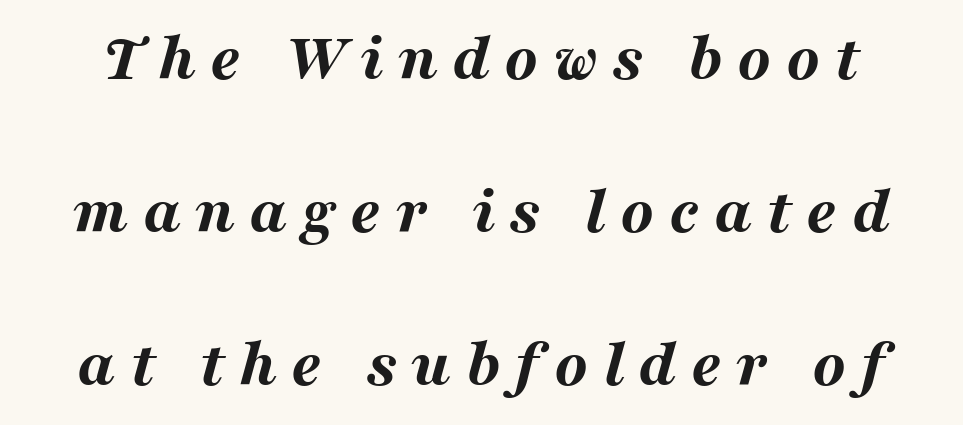
Q: Is the text bold? A: Yes.
Q: Is the text italic (slanted)? A: Yes, it leans right by about 16 degrees.
Q: Is the text underlined? A: No.
Q: Is the spacing between letters normal or unusually wide? A: Unusually wide.
Q: Is the spacing between lines tight, normal or loose? A: Loose.
Q: Width (condensed, normal, or wide)? A: Wide.
Q: Stroke contrast? A: Medium.
Q: x-height? A: Medium.
Q: Monospaced? A: No.
